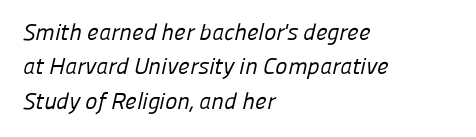
On a weight scale, this lands at 450 or below. Tracking here is standard; glyphs follow each other at the usual distance. Anything drawn beneath the words? Only blank space. Notice how the passage keeps a crisp vertical edge on the left only. The line-height multiplier appears to be the usual default.
